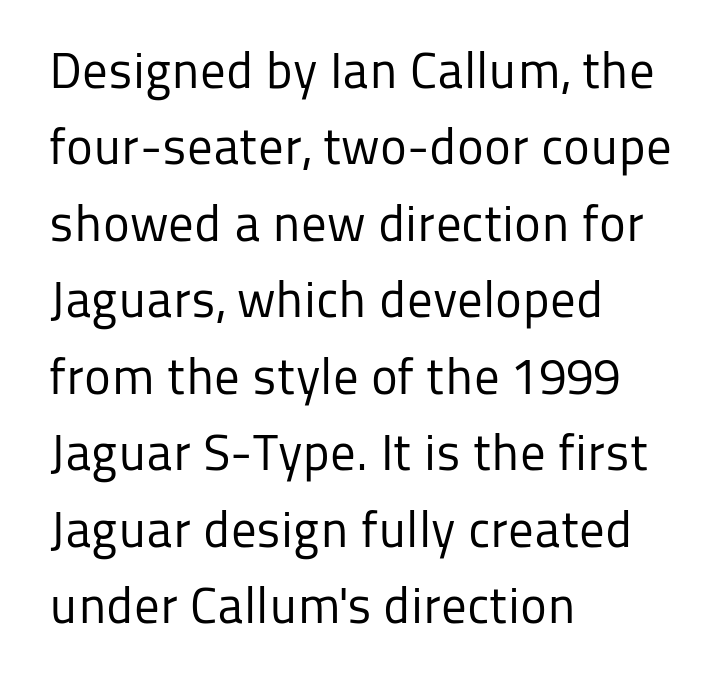
{"serif": "no", "italic": "no", "bold": "no", "weight": "regular", "width": "normal", "stroke_contrast": "low", "x_height": "medium", "monospaced": "no", "underline": "no", "align": "left", "line_spacing": "normal", "line_spacing_ratio": 1.5, "letter_spacing": "normal", "letter_spacing_em": 0.0, "glyph_px": 51}
